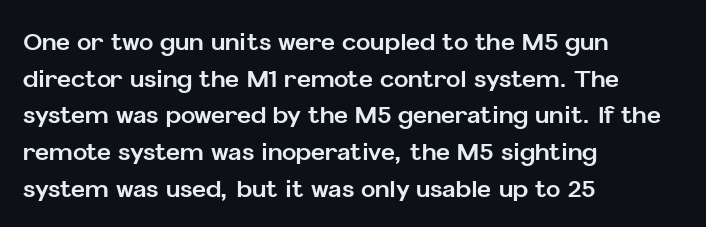
The image shows 24 px bold type, upright; set left-aligned, normal line spacing (1.53x), normal letter spacing, not underlined.
